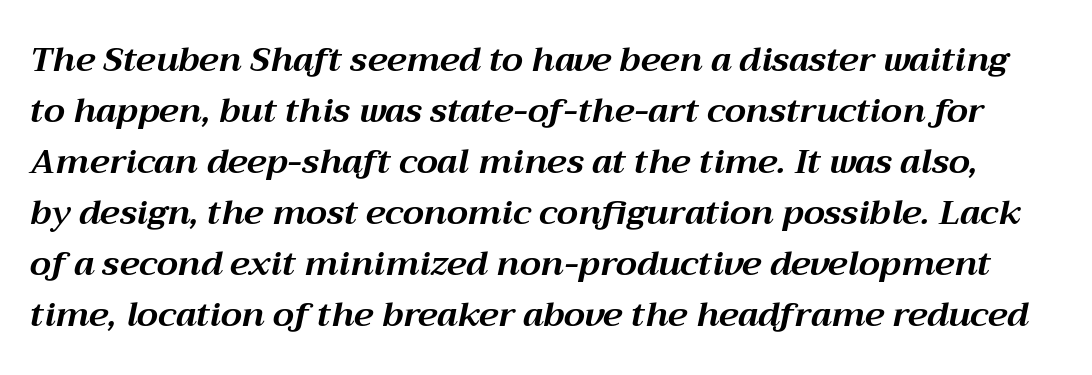
Q: Is the text bold? A: Yes.
Q: Is the text italic (slanted)? A: Yes, it leans right by about 12 degrees.
Q: Is the text underlined? A: No.
Q: Is the spacing between letters normal or unusually wide? A: Normal.
Q: Is the spacing between lines tight, normal or loose? A: Normal.
Q: Width (condensed, normal, or wide)? A: Normal.
Q: Stroke contrast? A: Medium.
Q: x-height? A: Medium.
Q: Monospaced? A: No.
